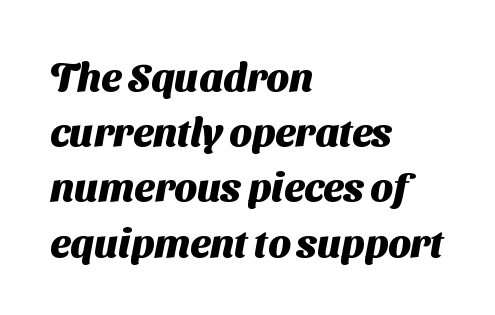
Q: Is the text bold? A: Yes.
Q: Is the typeface a serif or a sans-serif typeface? A: Sans-serif.
Q: Is the text underlined? A: No.
Q: How is the paragraph aligned? A: Left-aligned.
Q: Is the spacing between letters normal or unusually wide? A: Normal.
Q: Is the spacing between lines tight, normal or loose? A: Normal.
Q: Width (condensed, normal, or wide)? A: Normal.
Q: Stroke contrast? A: Medium.
Q: x-height? A: Medium.
Q: Monospaced? A: No.
